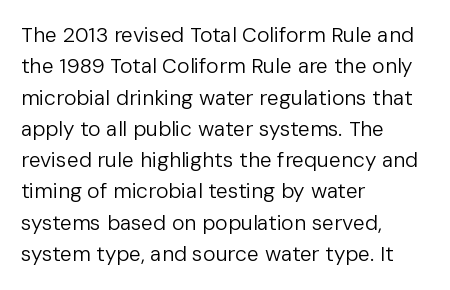
Ordinary non-slanted type is in use. Honestly, the row spacing looks completely unremarkable. These lines keep a tight, regular rhythm from letter to letter. These lines stack with their left ends in a neat column.
